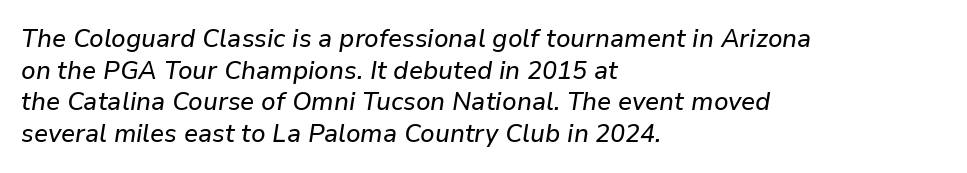
{"italic": "yes", "lean": "right", "slant_degrees": 9, "underline": "no", "align": "left", "line_spacing": "normal", "line_spacing_ratio": 1.27, "letter_spacing": "normal", "letter_spacing_em": 0.0, "glyph_px": 25}
